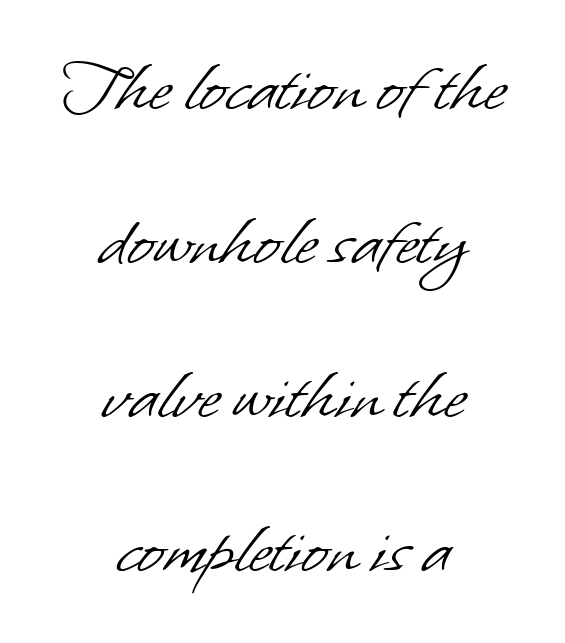
{"serif": "no", "bold": "no", "weight": "light", "width": "normal", "stroke_contrast": "low", "x_height": "small", "monospaced": "no", "underline": "no", "align": "center", "line_spacing": "loose", "line_spacing_ratio": 1.95, "letter_spacing": "normal", "letter_spacing_em": 0.0, "glyph_px": 79}
